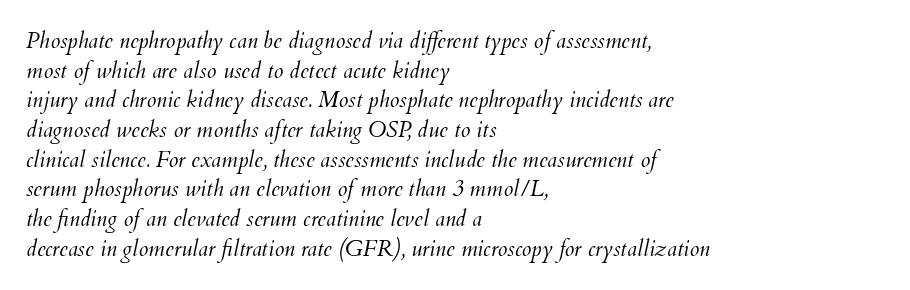
{"italic": "yes", "lean": "right", "slant_degrees": 12, "bold": "no", "underline": "no", "align": "left", "line_spacing": "normal", "line_spacing_ratio": 1.35, "letter_spacing": "normal", "letter_spacing_em": 0.0, "glyph_px": 22}
